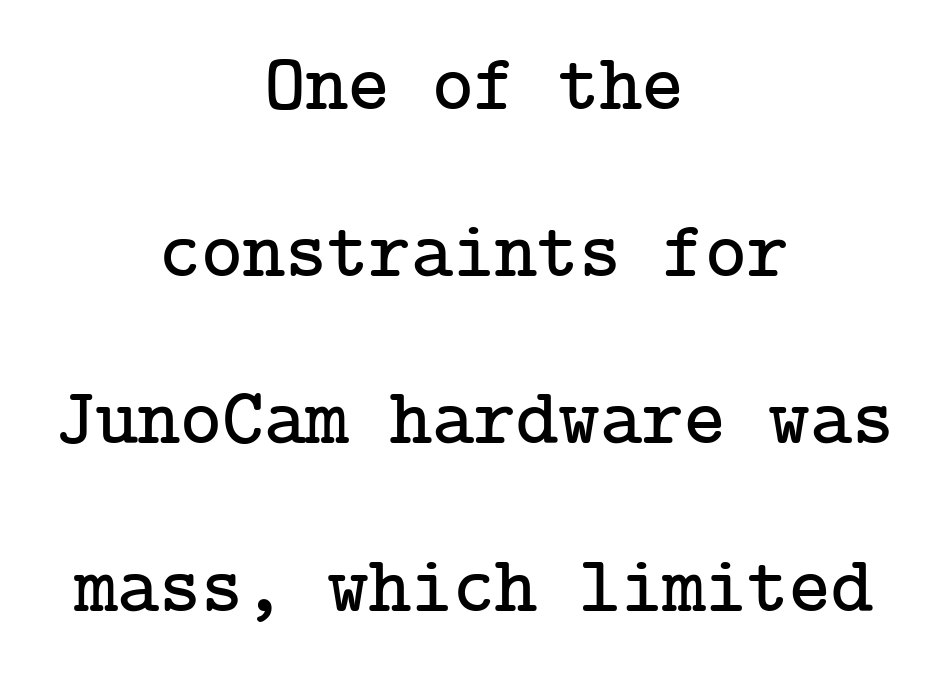
The image shows 80 px serif type, upright; set centered, loose line spacing (2.09x), normal letter spacing, not underlined; low stroke contrast and a medium x-height.
